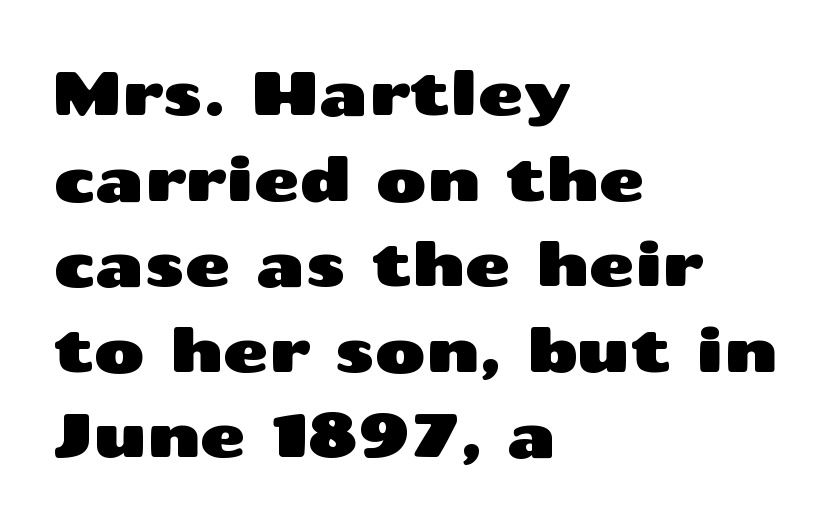
{"serif": "no", "italic": "no", "width": "wide", "stroke_contrast": "medium", "x_height": "medium", "monospaced": "no", "underline": "no", "align": "left", "line_spacing": "normal", "line_spacing_ratio": 1.38, "letter_spacing": "normal", "letter_spacing_em": 0.0, "glyph_px": 62}
